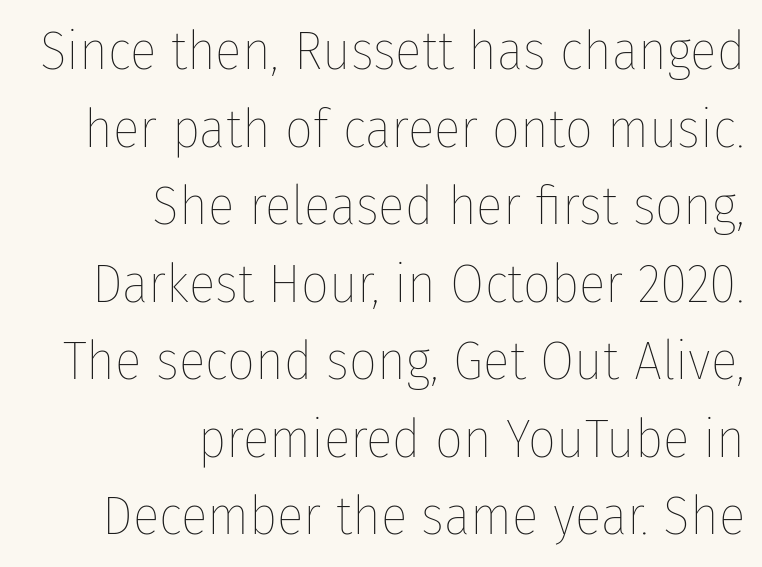
{"italic": "no", "bold": "no", "weight": "thin", "width": "condensed", "stroke_contrast": "low", "x_height": "medium", "monospaced": "no", "underline": "no", "align": "right", "line_spacing": "normal", "line_spacing_ratio": 1.41, "letter_spacing": "normal", "letter_spacing_em": 0.0, "glyph_px": 55}
